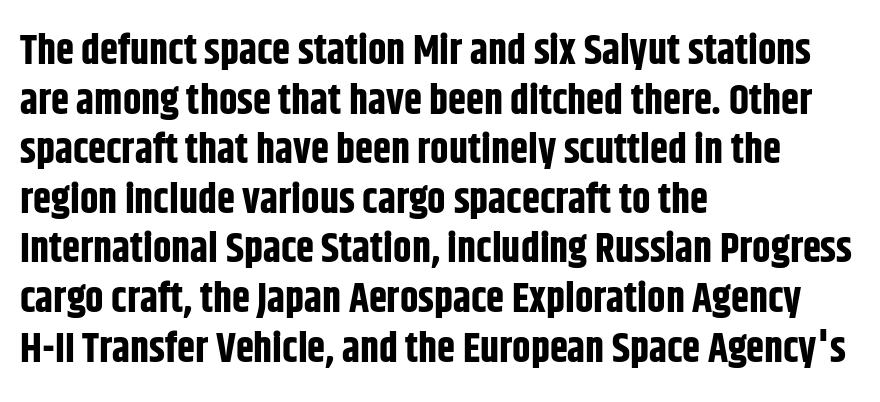
The image shows 41 px bold, condensed sans-serif type, upright; set left-aligned, line spacing 1.21x, normal letter spacing, not underlined; low stroke contrast and a large x-height.
